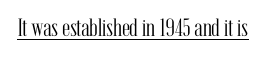
The letterforms sit at book weight or below. Posture: upright roman. Here the glyphs are tracked normally, forming tight word shapes. The words here are underlined.
